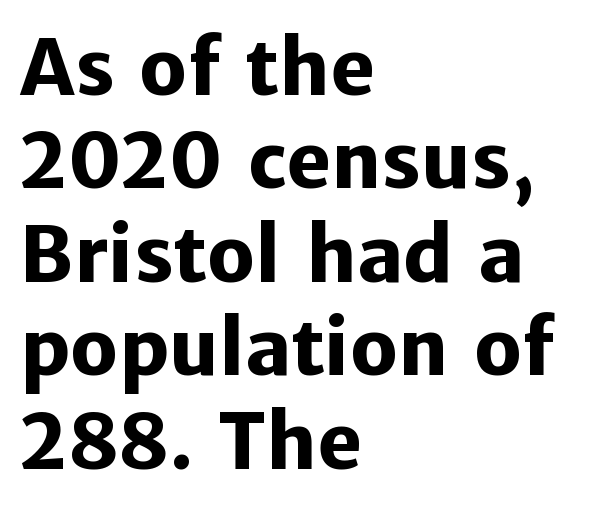
Tracking value appears to be zero — textbook default spacing. Underline: absent. Line starts are locked; line ends wander. No feet cap the strokes, marking this as sans-serif type. The lettering holds an erect, upright posture throughout.
